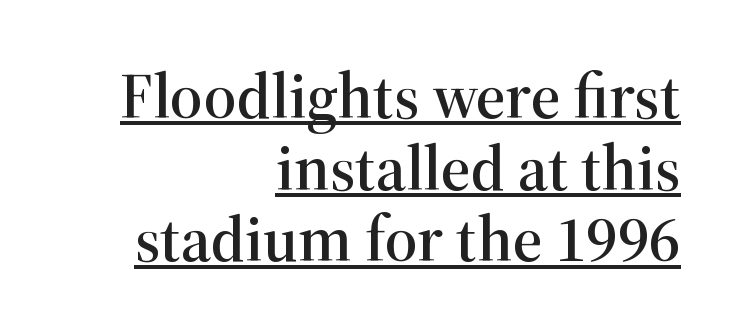
Q: Is the text italic (slanted)? A: No, it is upright.
Q: Is the typeface a serif or a sans-serif typeface? A: Serif.
Q: Is the text underlined? A: Yes.
Q: How is the paragraph aligned? A: Right-aligned.
Q: Is the spacing between letters normal or unusually wide? A: Normal.
Q: Is the spacing between lines tight, normal or loose? A: Tight.
Q: Width (condensed, normal, or wide)? A: Normal.
Q: Stroke contrast? A: High.
Q: x-height? A: Medium.
Q: Monospaced? A: No.
